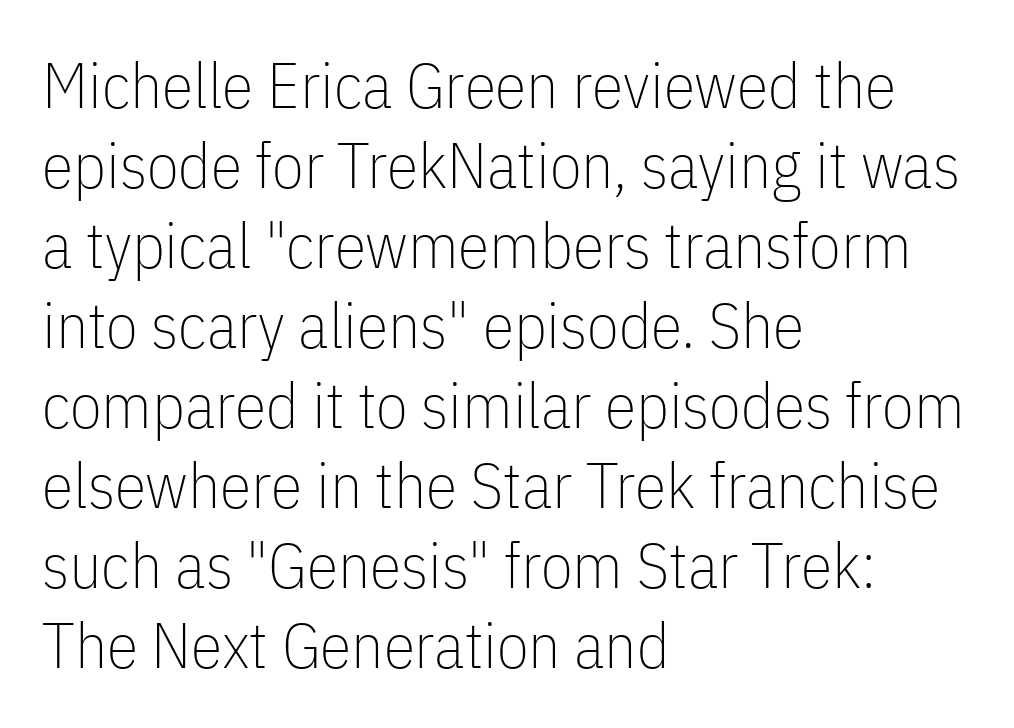
{"serif": "no", "italic": "no", "bold": "no", "weight": "thin", "width": "condensed", "stroke_contrast": "low", "x_height": "medium", "monospaced": "no", "underline": "no", "align": "left", "line_spacing": "normal", "line_spacing_ratio": 1.25, "letter_spacing": "normal", "letter_spacing_em": 0.0, "glyph_px": 64}
